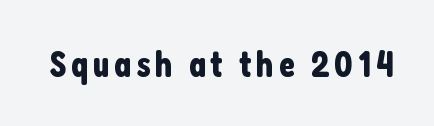
{"serif": "no", "italic": "no", "width": "condensed", "stroke_contrast": "low", "x_height": "medium", "monospaced": "no", "underline": "no", "glyph_px": 37}
